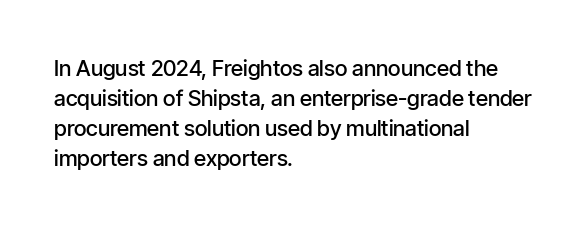
Q: Is the text bold? A: Semi-bold.
Q: Is the text italic (slanted)? A: No, it is upright.
Q: Is the text underlined? A: No.
Q: How is the paragraph aligned? A: Left-aligned.
Q: Is the spacing between letters normal or unusually wide? A: Normal.
Q: Is the spacing between lines tight, normal or loose? A: Normal.
